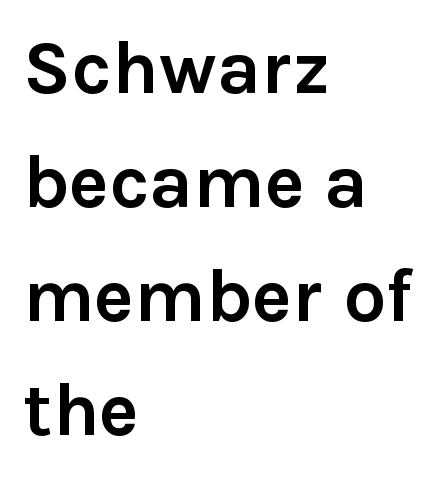
These lines are rendered in a variable-pitch font. Letters rest on an invisible, unmarked baseline. Rows of type keep a routine distance in the vertical direction. The characters display no serif detailing; their extremities are plain. You can tell it's not italic because the verticals are truly vertical.
